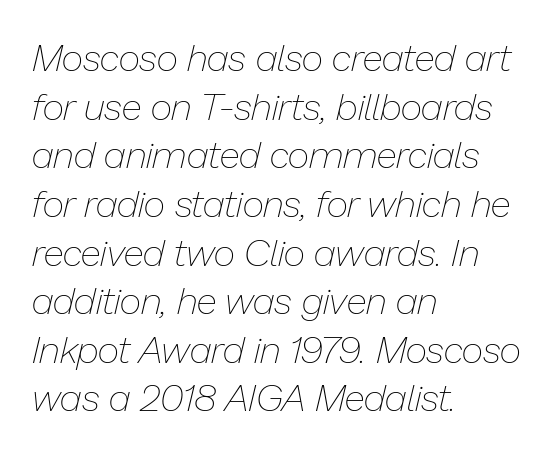
The image shows 38 px thin type, italic (leaning right); set left-aligned, normal line spacing (1.28x), normal letter spacing, not underlined; low stroke contrast and a medium x-height.
